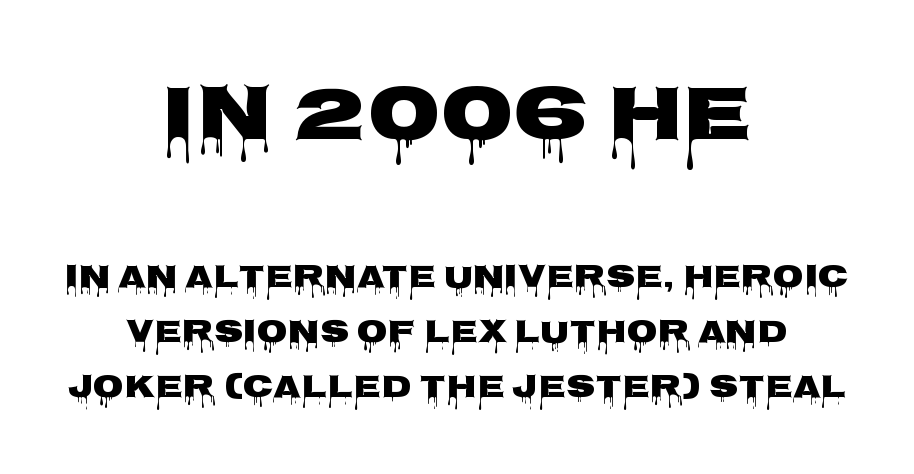
{"serif": "no", "italic": "no", "bold": "yes", "weight": "heavy", "width": "wide", "stroke_contrast": "low", "x_height": "large", "monospaced": "no", "underline": "no", "align": "center", "line_spacing_ratio": 1.72, "letter_spacing": "normal", "letter_spacing_em": 0.0, "larger_block": "first", "size_ratio": 2.47, "glyph_px": 79}
